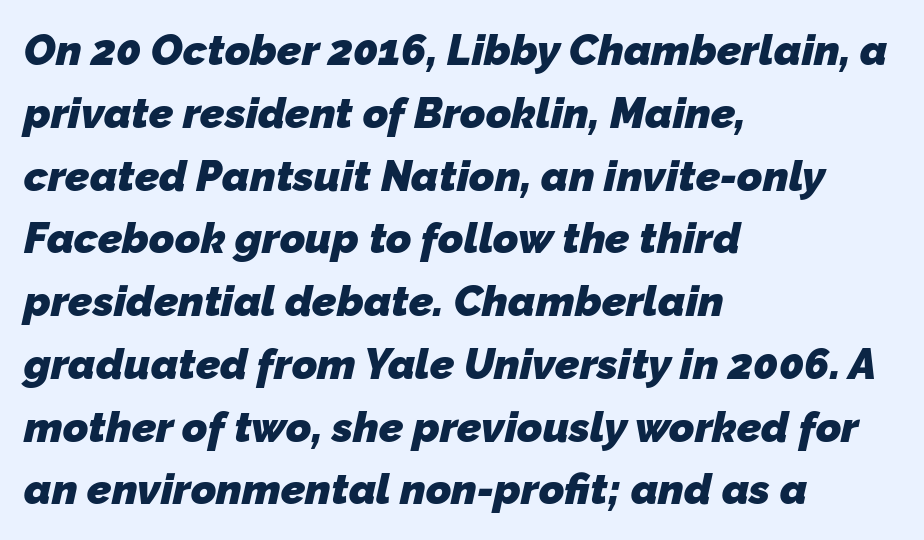
{"serif": "no", "bold": "yes", "weight": "heavy", "width": "normal", "stroke_contrast": "low", "x_height": "medium", "monospaced": "no", "underline": "no", "align": "left", "line_spacing": "normal", "line_spacing_ratio": 1.46, "letter_spacing": "normal", "letter_spacing_em": 0.0, "glyph_px": 43}
